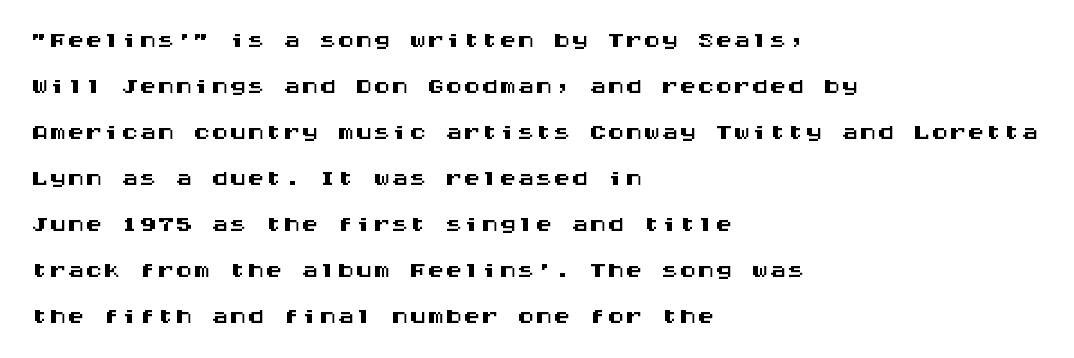
The image shows 36 px wide sans-serif type, upright, monospaced; set left-aligned, normal line spacing (1.28x), normal letter spacing, not underlined; medium stroke contrast and a large x-height.
